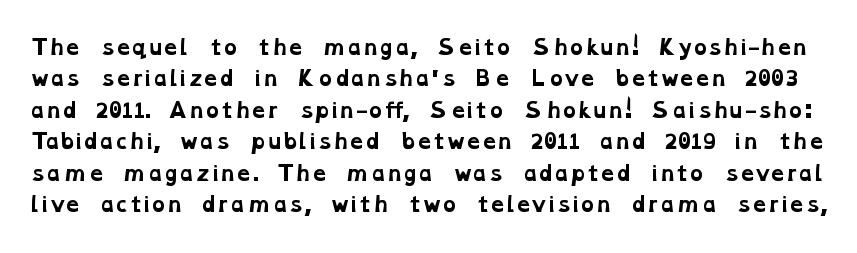
Unmarked baselines from the first word to the last. Is there much room between lines? A standard amount, neither cramped nor airy. This sample uses plain, unmodified letter spacing. Strong, thick strokes mark this as bold type.
